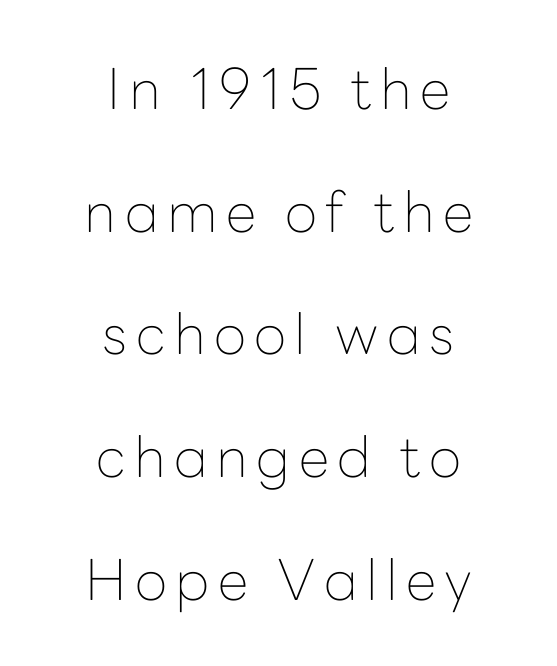
In CSS terms this would be text-align: center. This sample trades compactness for vertical openness between lines. Unlike a traditional serif, this face leaves its strokes unadorned. The glyphs are unaccompanied by any horizontal stroke below them.
